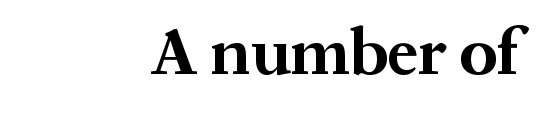
The image shows 68 px bold serif type, upright; set right-aligned, normal letter spacing, not underlined; medium stroke contrast and a medium x-height.
